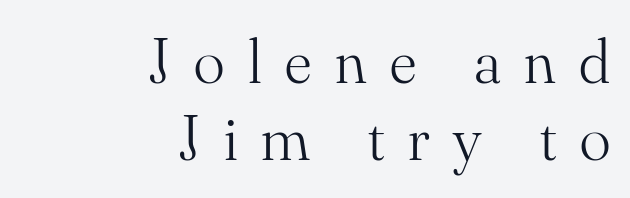
{"serif": "yes", "italic": "no", "bold": "no", "weight": "light", "width": "normal", "stroke_contrast": "medium", "x_height": "small", "monospaced": "no", "underline": "no", "align": "right", "line_spacing_ratio": 1.21, "letter_spacing": "wide", "letter_spacing_em": 0.37, "glyph_px": 64}
